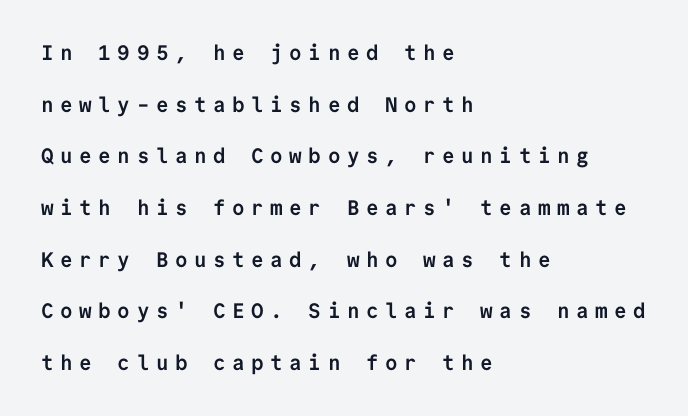
These words are printed bold, with thick strokes throughout. What stands out about the letter spacing? Its width — letters are far apart. The rendering uses a large line-height, opening up the rows. Just letters on the line, the space beneath them empty. The rag falls on the right side of this text block.
